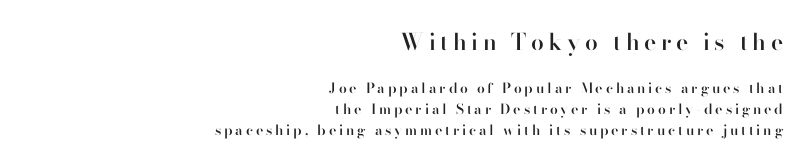
Q: Is the text bold? A: Semi-bold.
Q: Is the text italic (slanted)? A: No, it is upright.
Q: Is the text underlined? A: No.
Q: How is the paragraph aligned? A: Right-aligned.
Q: Is the spacing between letters normal or unusually wide? A: Unusually wide.
Q: Is the spacing between lines tight, normal or loose? A: Normal.
Q: Which block of text is set in a larger size, the first (top) or the second (bottom)? A: The first (top) one.
